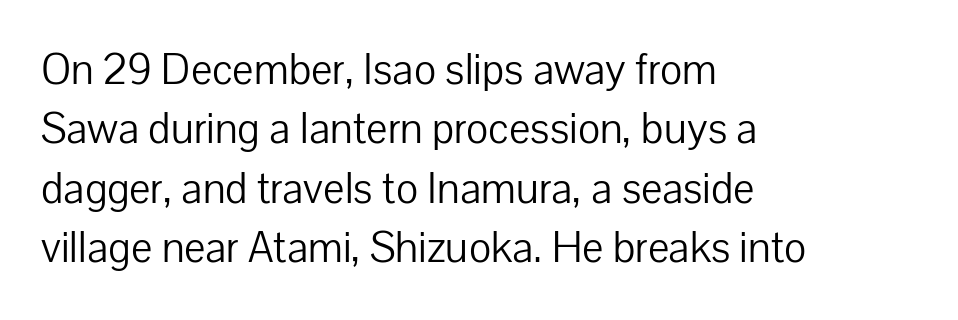
Q: Is the text bold? A: No.
Q: Is the text italic (slanted)? A: No, it is upright.
Q: Is the typeface a serif or a sans-serif typeface? A: Sans-serif.
Q: Is the text underlined? A: No.
Q: How is the paragraph aligned? A: Left-aligned.
Q: Is the spacing between letters normal or unusually wide? A: Normal.
Q: Is the spacing between lines tight, normal or loose? A: Normal.
Q: Width (condensed, normal, or wide)? A: Normal.
Q: Stroke contrast? A: Low.
Q: x-height? A: Medium.
Q: Monospaced? A: No.
